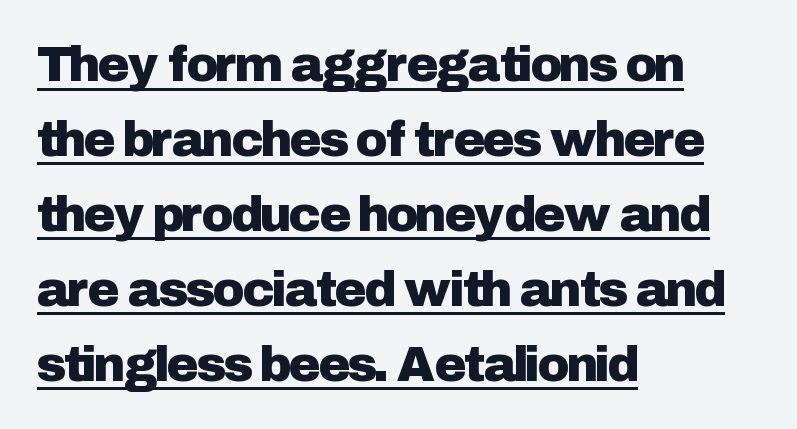
Q: Is the text italic (slanted)? A: No, it is upright.
Q: Is the typeface a serif or a sans-serif typeface? A: Sans-serif.
Q: Is the text underlined? A: Yes.
Q: How is the paragraph aligned? A: Left-aligned.
Q: Is the spacing between letters normal or unusually wide? A: Normal.
Q: Is the spacing between lines tight, normal or loose? A: Normal.
Q: Width (condensed, normal, or wide)? A: Normal.
Q: Stroke contrast? A: Low.
Q: x-height? A: Medium.
Q: Monospaced? A: No.
